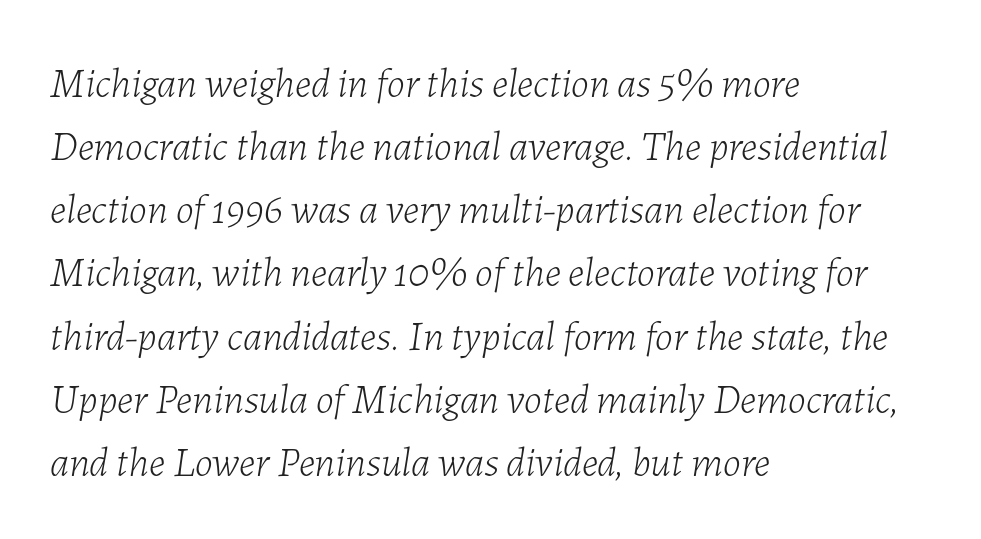
{"italic": "yes", "lean": "right", "slant_degrees": 7, "bold": "no", "weight": "light", "width": "normal", "stroke_contrast": "low", "x_height": "medium", "monospaced": "no", "underline": "no", "align": "left", "line_spacing": "normal", "line_spacing_ratio": 1.54, "letter_spacing": "normal", "letter_spacing_em": 0.0, "glyph_px": 41}
